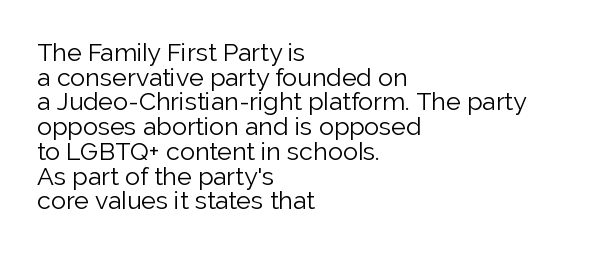
The area under the type is left untouched. The horizontal fit of the characters is conventional and even. The letters stand straight up with perfectly vertical stems. This is not heavy type; no bold has been used. The lines in this sample share a left origin and differ only in where they stop.
